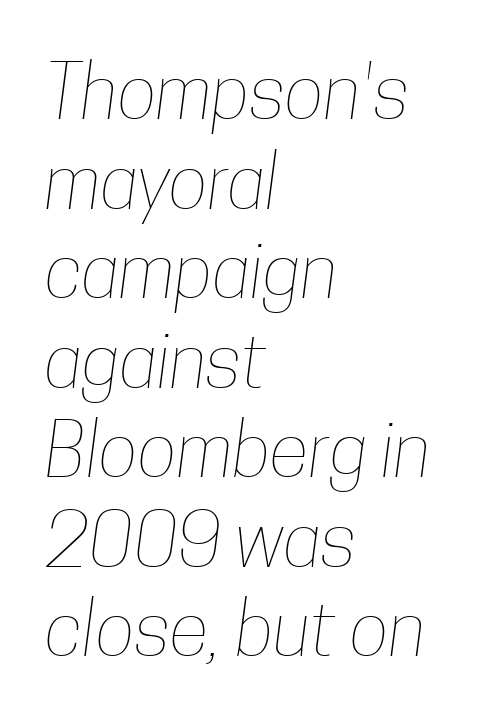
Vertical stems look standard width or narrower in stroke. Teacher's note: observe the even left margin — that is flush-left alignment. Proportional: the letters do not fall into vertical columns. Type without underlining. The line texture is even and compact thanks to regular tracking.
